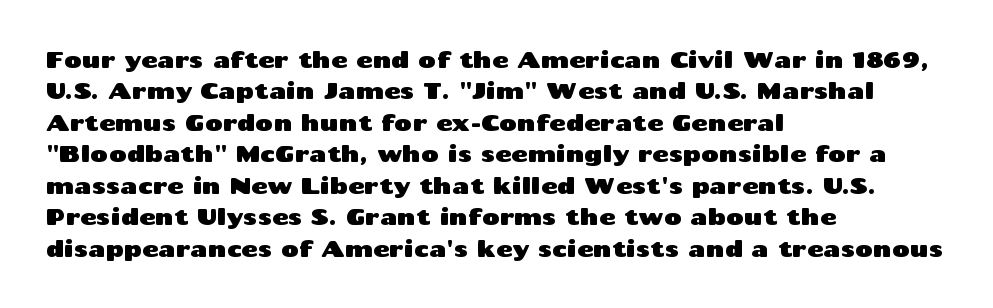
Q: Is the text italic (slanted)? A: No, it is upright.
Q: Is the text underlined? A: No.
Q: How is the paragraph aligned? A: Left-aligned.
Q: Is the spacing between letters normal or unusually wide? A: Normal.
Q: Is the spacing between lines tight, normal or loose? A: Normal.
